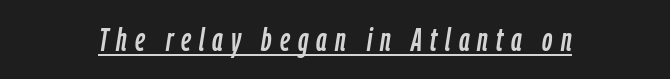
The image shows 32 px condensed type, italic (leaning right); set unusually wide letter spacing (+0.25 em), underlined; low stroke contrast and a medium x-height.
